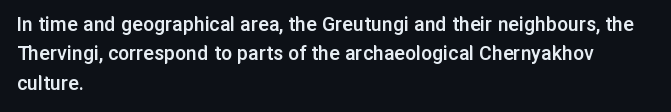
Q: Is the text bold? A: Semi-bold.
Q: Is the text italic (slanted)? A: No, it is upright.
Q: Is the text underlined? A: No.
Q: How is the paragraph aligned? A: Left-aligned.
Q: Is the spacing between letters normal or unusually wide? A: Normal.
Q: Is the spacing between lines tight, normal or loose? A: Normal.
